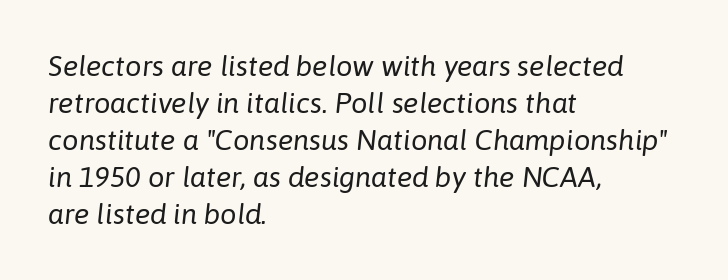
The image shows 29 px regular-weight type, italic (leaning right); set left-aligned, normal line spacing (1.28x), normal letter spacing, not underlined; low stroke contrast and a medium x-height.
